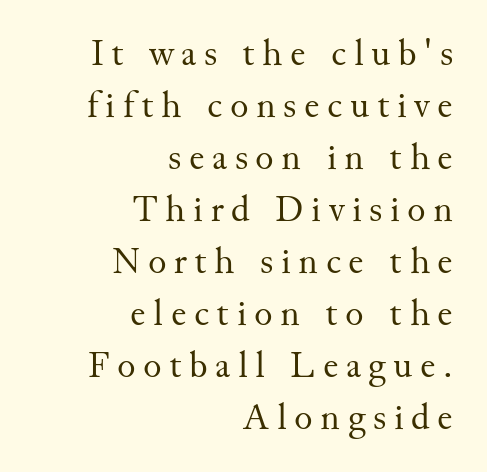
The image shows 38 px regular-weight serif type, upright; set right-aligned, normal line spacing (1.37x), unusually wide letter spacing (+0.2 em), not underlined; medium stroke contrast and a small x-height.
